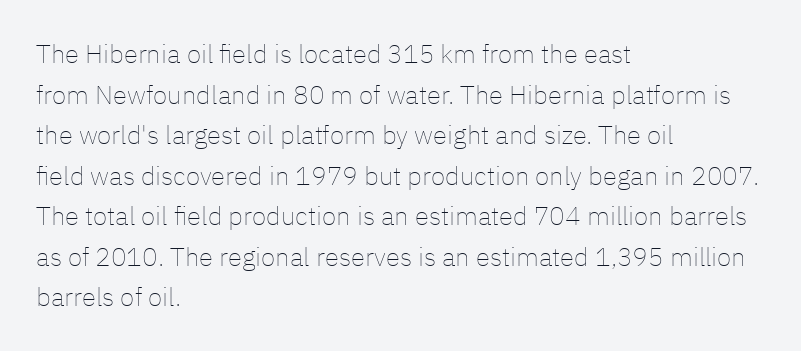
The zone under the glyphs is completely vacant. Letters have the restrained weight of plain body copy at most. Line beginnings align vertically; line endings do not. The gaps between neighbouring characters are ordinary and unremarkable.
